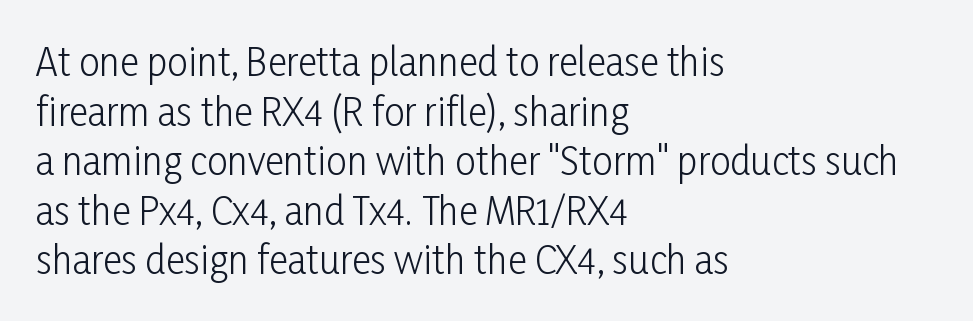
{"serif": "no", "italic": "no", "bold": "no", "weight": "light", "width": "condensed", "stroke_contrast": "low", "x_height": "medium", "monospaced": "no", "underline": "no", "align": "left", "line_spacing": "normal", "line_spacing_ratio": 1.34, "letter_spacing": "normal", "letter_spacing_em": 0.0, "glyph_px": 37}
